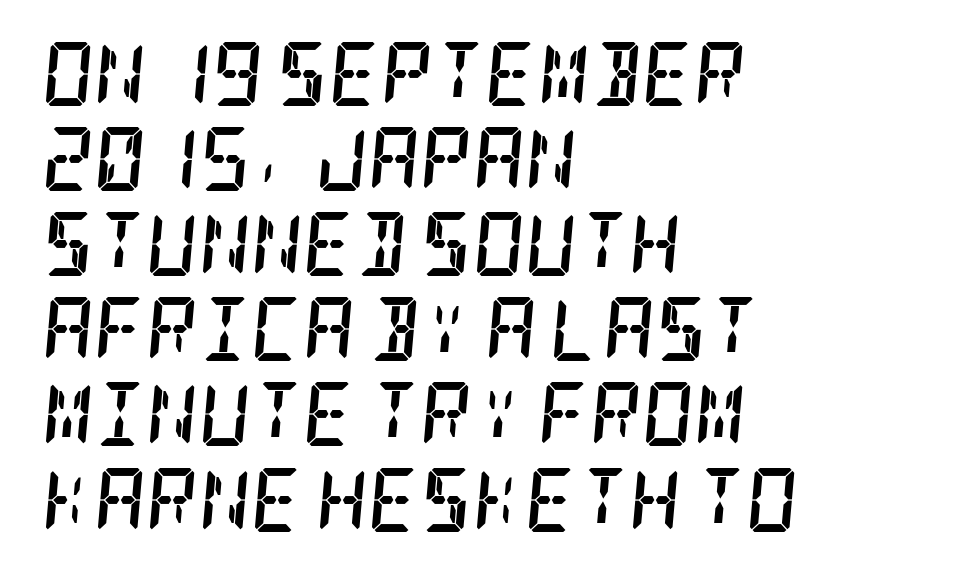
On the weight axis this lands at bold, roughly 700. Look at the tracking — it's just the regular setting, nothing added. A classic flush-left, rag-right setting is used for this passage. The typeface chosen for these lines features serifs. This sample keeps an unexceptional amount of space between lines. Only glyphs here, with clear space below each row.
